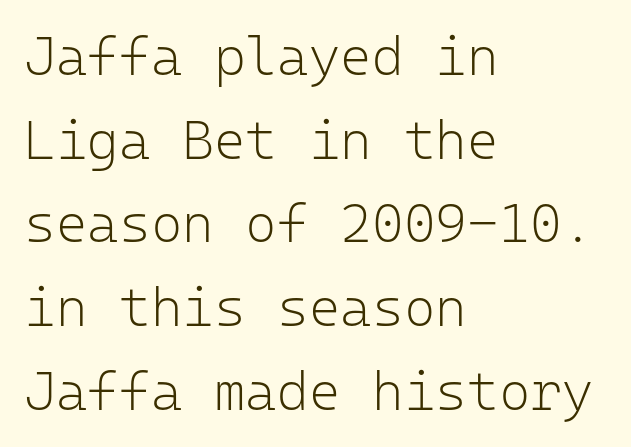
The image shows 54 px light sans-serif type, upright, monospaced; set left-aligned, normal line spacing (1.55x), normal letter spacing, not underlined; low stroke contrast and a medium x-height.
